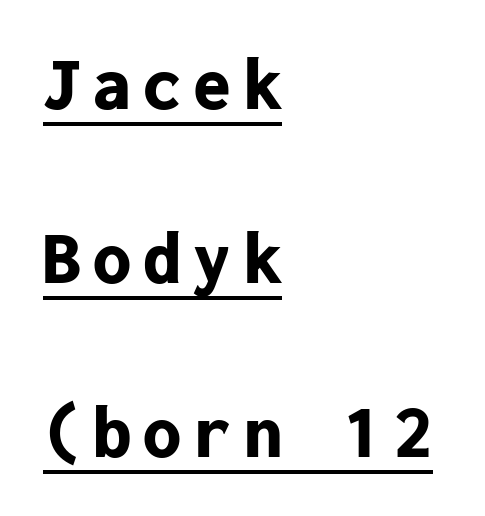
The image shows 76 px bold sans-serif type, upright, monospaced; set left-aligned, loose line spacing (2.29x), underlined; low stroke contrast and a medium x-height.
